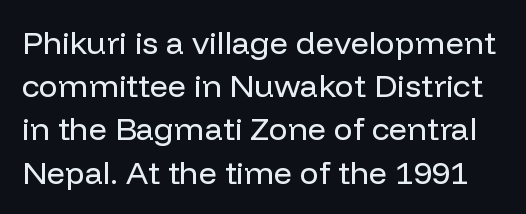
The block of text has a typical density, with ordinary space between rows. Nothing unusual about the tracking: characters are spaced as the font intends. The rendering uses natural spacing where letterforms have individual widths. The strokes carry an ordinary text weight at most. The letters carry no serifs — their stems end cleanly without finishing strokes.
